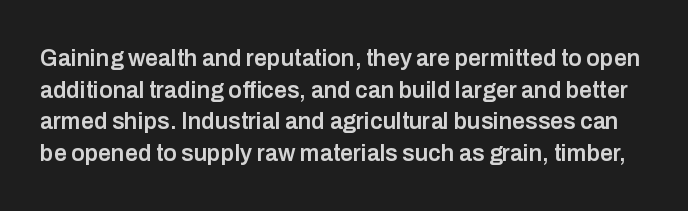
The image shows 23 px text type, upright; set normal line spacing (1.37x), normal letter spacing, not underlined.
